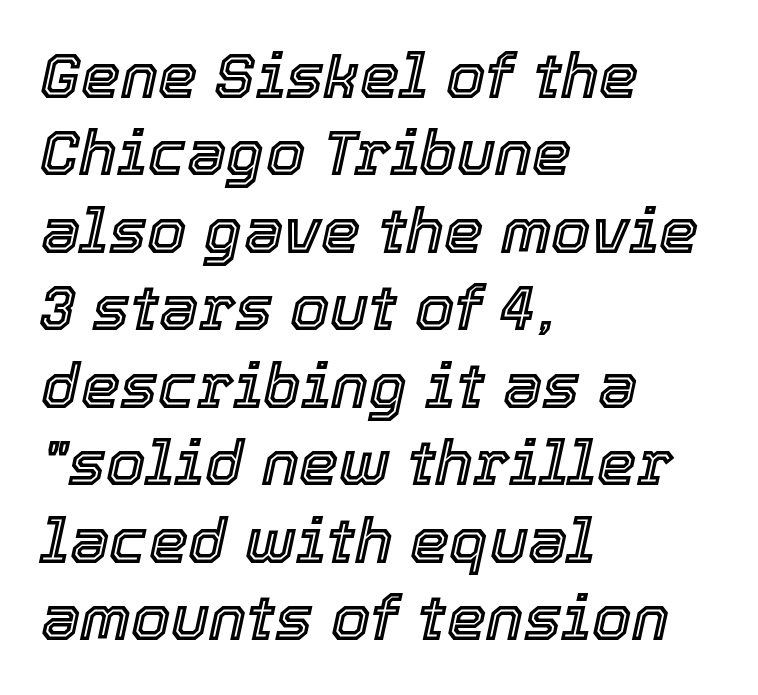
Q: Is the text italic (slanted)? A: Yes, it leans right by about 12 degrees.
Q: Is the text underlined? A: No.
Q: How is the paragraph aligned? A: Left-aligned.
Q: Is the spacing between letters normal or unusually wide? A: Normal.
Q: Width (condensed, normal, or wide)? A: Normal.
Q: x-height? A: Medium.
Q: Monospaced? A: No.
